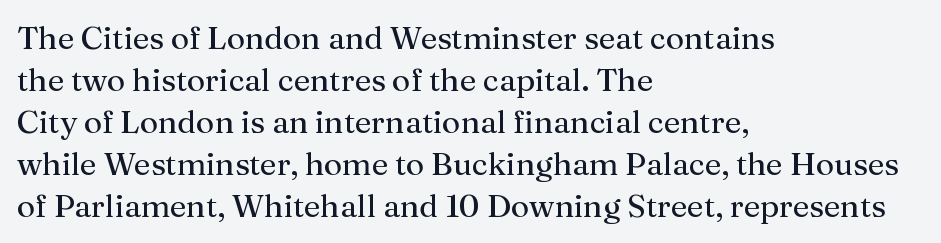
Q: Is the text bold? A: No.
Q: Is the text italic (slanted)? A: No, it is upright.
Q: Is the typeface a serif or a sans-serif typeface? A: Serif.
Q: Is the text underlined? A: No.
Q: How is the paragraph aligned? A: Left-aligned.
Q: Is the spacing between letters normal or unusually wide? A: Normal.
Q: Is the spacing between lines tight, normal or loose? A: Normal.
Q: Width (condensed, normal, or wide)? A: Normal.
Q: Stroke contrast? A: Medium.
Q: x-height? A: Medium.
Q: Monospaced? A: No.
